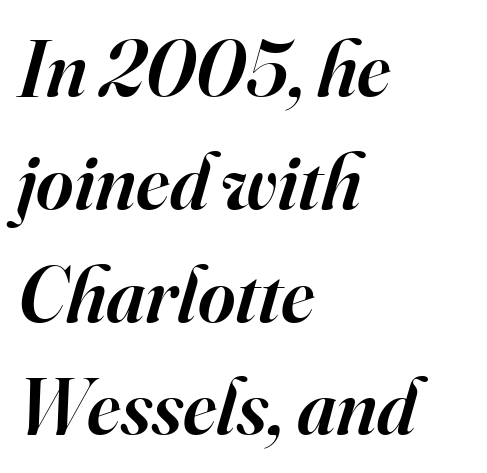
Q: Is the text bold? A: Semi-bold.
Q: Is the text italic (slanted)? A: Yes, it leans right by about 16 degrees.
Q: Is the typeface a serif or a sans-serif typeface? A: Serif.
Q: Is the text underlined? A: No.
Q: How is the paragraph aligned? A: Left-aligned.
Q: Is the spacing between letters normal or unusually wide? A: Normal.
Q: Is the spacing between lines tight, normal or loose? A: Normal.
Q: Width (condensed, normal, or wide)? A: Normal.
Q: Stroke contrast? A: High.
Q: x-height? A: Small.
Q: Monospaced? A: No.
